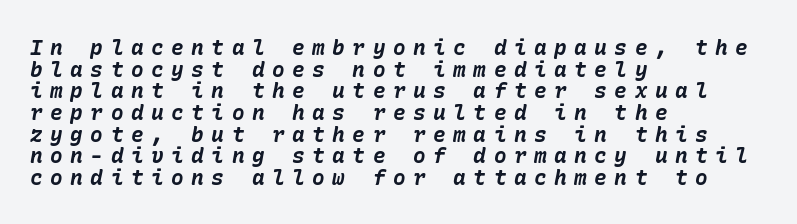
Q: Is the text bold? A: Yes.
Q: Is the text italic (slanted)? A: Yes, it leans right by about 10 degrees.
Q: Is the text underlined? A: No.
Q: How is the paragraph aligned? A: Left-aligned.
Q: Is the spacing between letters normal or unusually wide? A: Unusually wide.
Q: Is the spacing between lines tight, normal or loose? A: Tight.
